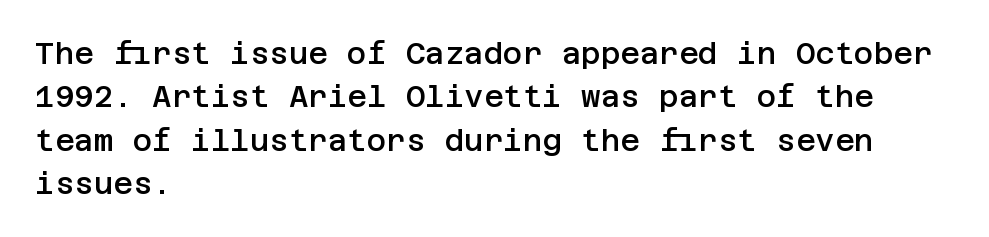
{"serif": "no", "italic": "no", "bold": "semi", "weight": "semibold", "width": "normal", "stroke_contrast": "low", "x_height": "large", "underline": "no", "align": "left", "line_spacing": "normal", "line_spacing_ratio": 1.45, "letter_spacing": "normal", "letter_spacing_em": 0.0, "glyph_px": 30}
